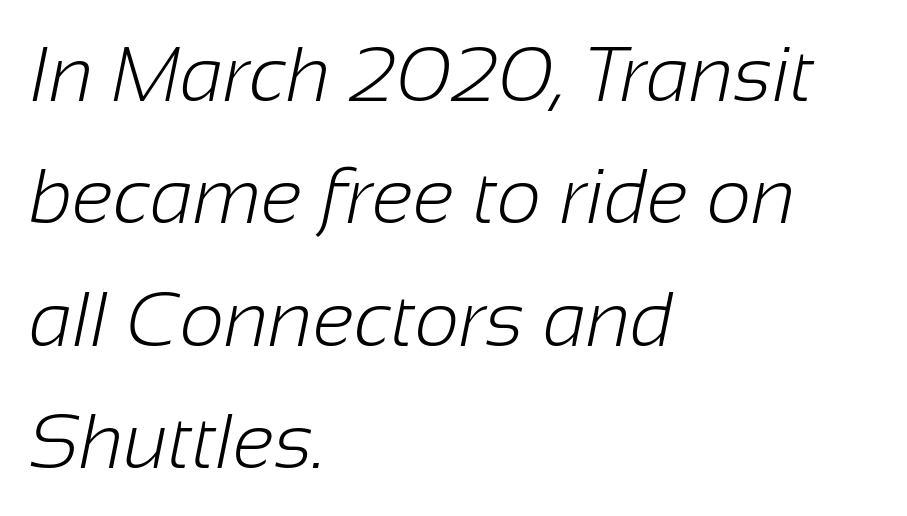
{"serif": "no", "bold": "no", "weight": "light", "width": "normal", "stroke_contrast": "low", "x_height": "medium", "monospaced": "no", "underline": "no", "align": "left", "line_spacing": "normal", "line_spacing_ratio": 1.57, "letter_spacing": "normal", "letter_spacing_em": 0.0, "glyph_px": 78}
